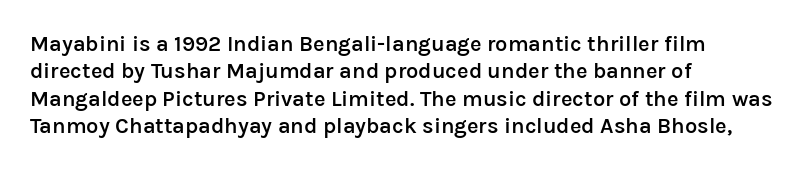
{"italic": "no", "bold": "semi", "underline": "no", "align": "left", "line_spacing": "normal", "line_spacing_ratio": 1.25, "letter_spacing": "normal", "letter_spacing_em": 0.0, "glyph_px": 22}
